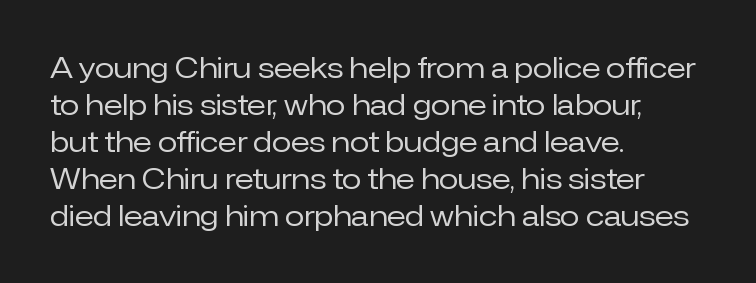
Tracking value appears to be zero — textbook default spacing. The specimen reads as upright at a glance. The passage shown is typeset with a sans-serif family. The area under the type is left untouched.
